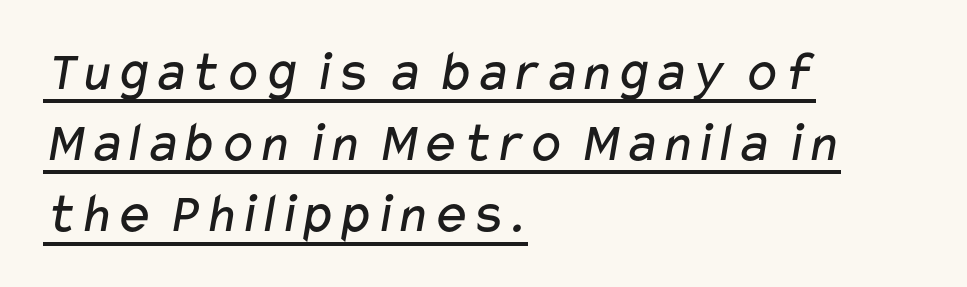
{"serif": "no", "bold": "no", "weight": "regular", "width": "wide", "stroke_contrast": "low", "x_height": "medium", "monospaced": "no", "underline": "yes", "align": "left", "line_spacing": "normal", "line_spacing_ratio": 1.25, "letter_spacing": "normal", "letter_spacing_em": 0.0, "glyph_px": 57}
